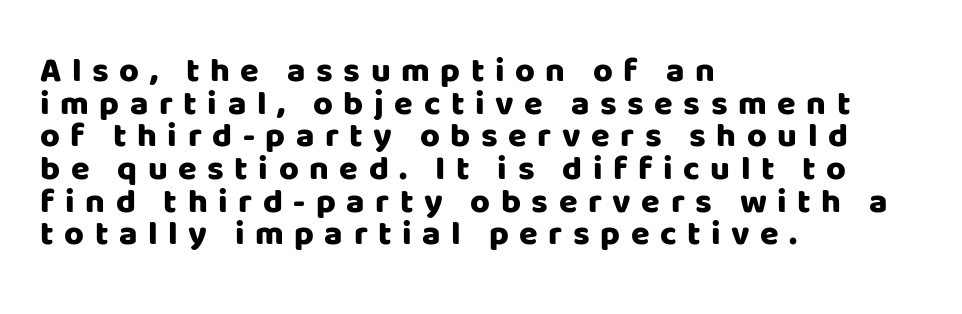
{"serif": "no", "italic": "no", "bold": "yes", "weight": "heavy", "width": "normal", "stroke_contrast": "low", "x_height": "large", "monospaced": "no", "underline": "no", "align": "left", "line_spacing": "tight", "line_spacing_ratio": 0.96, "letter_spacing": "wide", "letter_spacing_em": 0.31, "glyph_px": 34}
